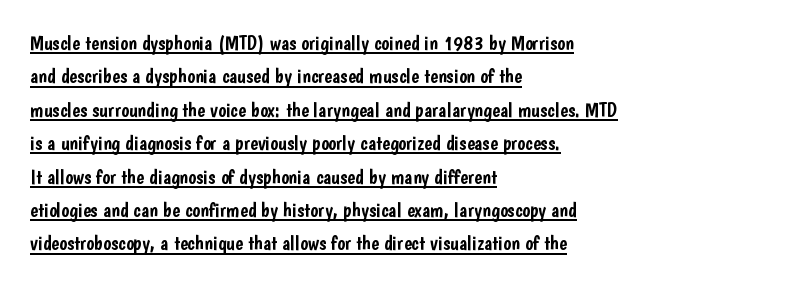
Q: Is the text italic (slanted)? A: No, it is upright.
Q: Is the text underlined? A: Yes.
Q: How is the paragraph aligned? A: Left-aligned.
Q: Is the spacing between letters normal or unusually wide? A: Normal.
Q: Is the spacing between lines tight, normal or loose? A: Normal.
